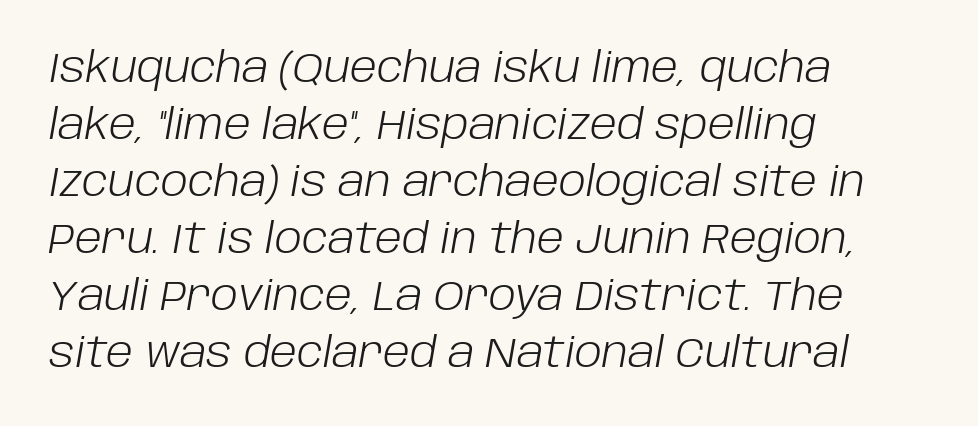
Q: Is the text bold? A: No.
Q: Is the text italic (slanted)? A: Yes, it leans right by about 10 degrees.
Q: Is the text underlined? A: No.
Q: How is the paragraph aligned? A: Left-aligned.
Q: Is the spacing between letters normal or unusually wide? A: Normal.
Q: Is the spacing between lines tight, normal or loose? A: Normal.
Q: Width (condensed, normal, or wide)? A: Normal.
Q: Stroke contrast? A: Low.
Q: x-height? A: Large.
Q: Monospaced? A: No.
